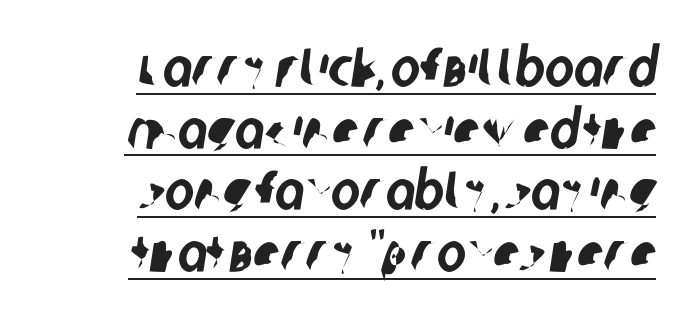
Like a heading marked for emphasis, these lines bear an underscore. Layout note: lines flush right. Varying glyph widths throughout — classic text-font behaviour. Caption: standard tracking, unaltered.
